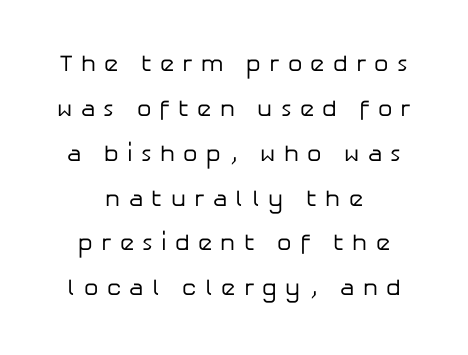
{"italic": "no", "bold": "no", "underline": "no", "align": "center", "line_spacing": "loose", "line_spacing_ratio": 1.95, "letter_spacing": "wide", "letter_spacing_em": 0.36, "glyph_px": 23}
